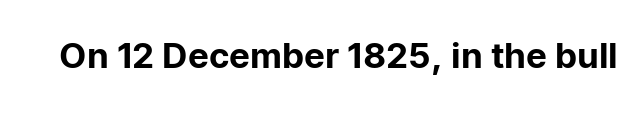
Q: Is the text italic (slanted)? A: No, it is upright.
Q: Is the typeface a serif or a sans-serif typeface? A: Sans-serif.
Q: Is the text underlined? A: No.
Q: Is the spacing between letters normal or unusually wide? A: Normal.
Q: Width (condensed, normal, or wide)? A: Normal.
Q: Stroke contrast? A: Low.
Q: x-height? A: Medium.
Q: Monospaced? A: No.
